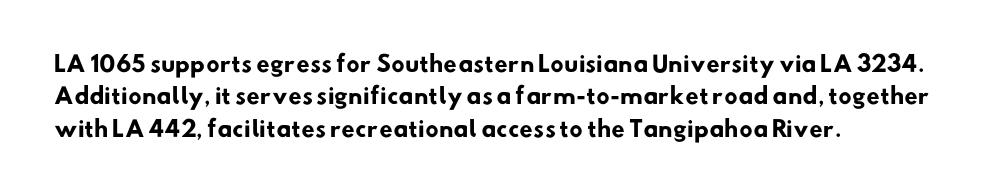
Q: Is the text bold? A: Yes.
Q: Is the text underlined? A: No.
Q: How is the paragraph aligned? A: Left-aligned.
Q: Is the spacing between letters normal or unusually wide? A: Normal.
Q: Is the spacing between lines tight, normal or loose? A: Normal.
